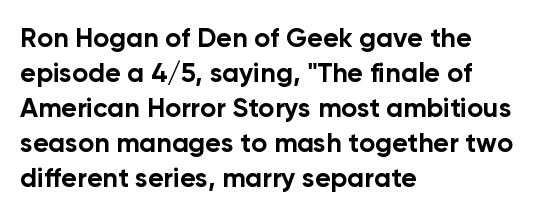
Is there much room between lines? A standard amount, neither cramped nor airy. Emphasis by weight is at full strength: bold. Each word holds together tightly as a unit, with standard inter-letter gaps. Rule under the text: the space is simply empty. Style check: upright. Does the copy run flush right? No — it runs flush left.
